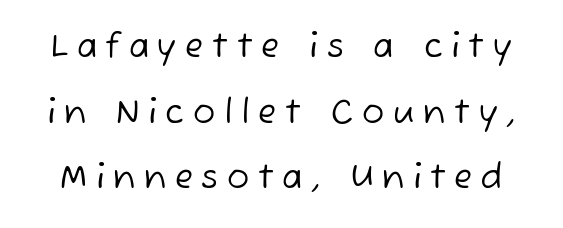
The image shows 33 px regular-weight sans-serif type; set loose line spacing (1.99x), unusually wide letter spacing (+0.26 em), not underlined; low stroke contrast and a medium x-height.
